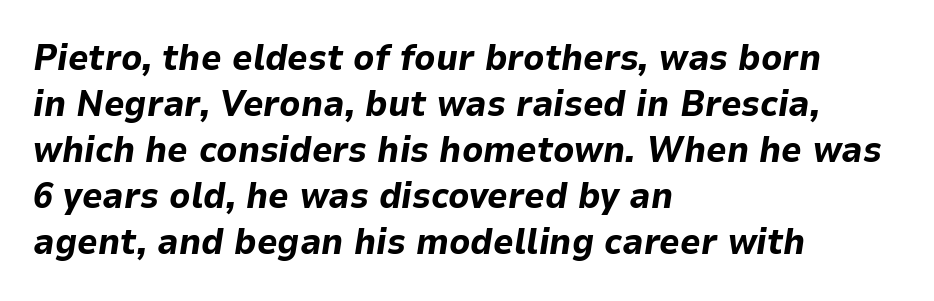
As a designer I'd log this as weight 700, bold. Varying glyph widths throughout — classic text-font behaviour. Slant detected: the letters are inclined. Caption: multi-line text, flush left, ragged right. Compared with typical body copy, the letter spacing here is the same.
